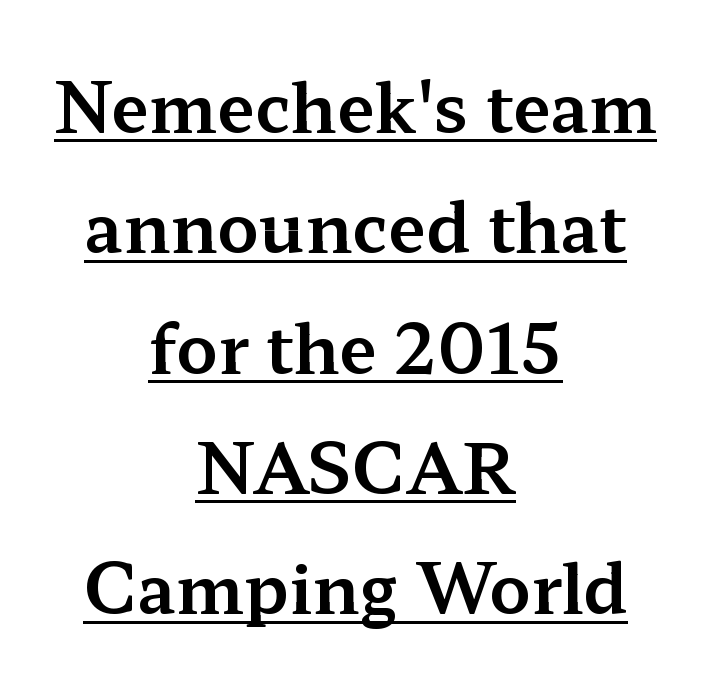
{"serif": "yes", "italic": "no", "width": "wide", "stroke_contrast": "medium", "x_height": "medium", "monospaced": "no", "underline": "yes", "align": "center", "line_spacing_ratio": 1.77, "letter_spacing": "normal", "letter_spacing_em": 0.0, "glyph_px": 68}
